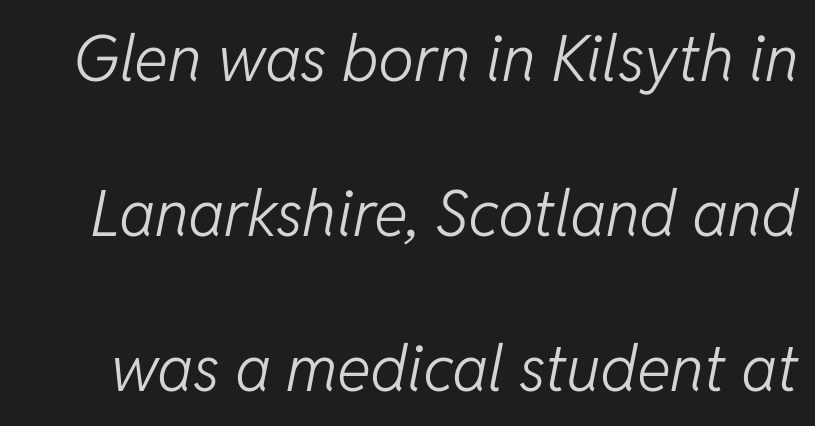
Q: Is the text bold? A: No.
Q: Is the text italic (slanted)? A: Yes, it leans right by about 11 degrees.
Q: Is the text underlined? A: No.
Q: Is the spacing between letters normal or unusually wide? A: Normal.
Q: Is the spacing between lines tight, normal or loose? A: Loose.
Q: Width (condensed, normal, or wide)? A: Normal.
Q: Stroke contrast? A: Low.
Q: x-height? A: Medium.
Q: Monospaced? A: No.
